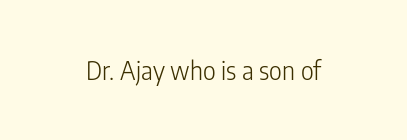
The image shows 25 px text type, upright; set normal letter spacing, not underlined.
